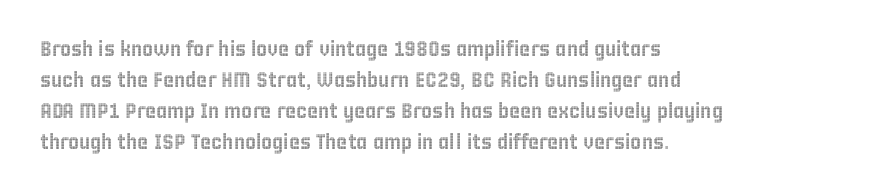
The image shows 21 px text type, upright; set left-aligned, normal line spacing (1.48x), normal letter spacing, not underlined.
